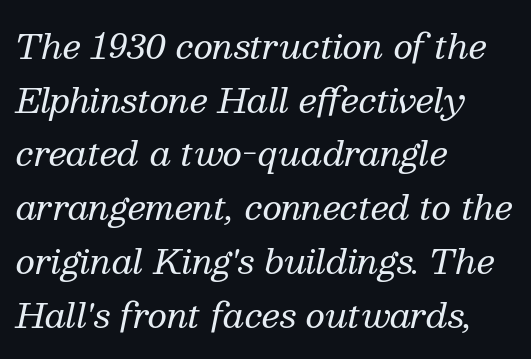
Q: Is the text bold? A: No.
Q: Is the text italic (slanted)? A: Yes, it leans right by about 13 degrees.
Q: Is the typeface a serif or a sans-serif typeface? A: Serif.
Q: Is the text underlined? A: No.
Q: How is the paragraph aligned? A: Left-aligned.
Q: Is the spacing between letters normal or unusually wide? A: Normal.
Q: Is the spacing between lines tight, normal or loose? A: Normal.
Q: Width (condensed, normal, or wide)? A: Normal.
Q: Stroke contrast? A: Medium.
Q: x-height? A: Medium.
Q: Monospaced? A: No.
